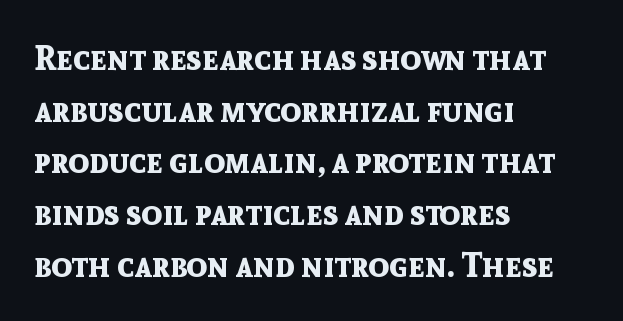
The image shows 34 px bold sans-serif type, upright; set left-aligned, normal line spacing (1.52x), normal letter spacing, not underlined; a medium x-height.
